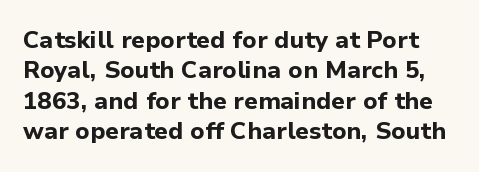
Thick stems and heavy bowls — unmistakably bold. Only glyphs here, with clear space below each row. Nothing unusual about the tracking: characters are spaced as the font intends. Reading down the column, the eye jumps a familiar distance to each next line. Unlike italic type, these characters show no tilt at all.
